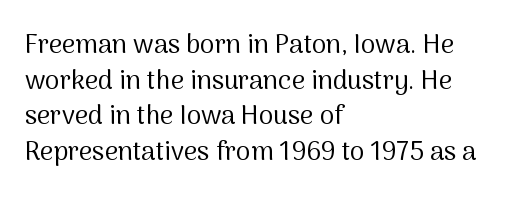
The image shows 26 px text type, upright; set left-aligned, normal line spacing (1.37x), normal letter spacing, not underlined.
